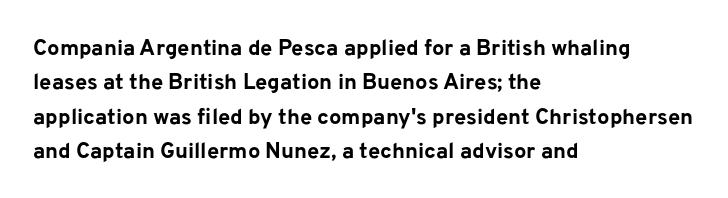
Q: Is the text bold? A: Yes.
Q: Is the text italic (slanted)? A: No, it is upright.
Q: Is the text underlined? A: No.
Q: How is the paragraph aligned? A: Left-aligned.
Q: Is the spacing between letters normal or unusually wide? A: Normal.
Q: Is the spacing between lines tight, normal or loose? A: Normal.
